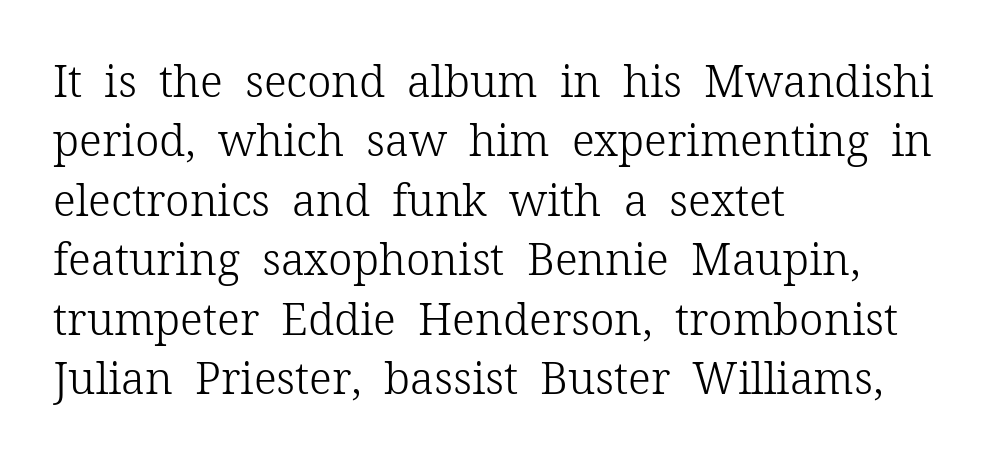
The image shows 44 px light serif type, upright; set left-aligned, normal line spacing (1.35x), normal letter spacing, not underlined; low stroke contrast and a medium x-height.
